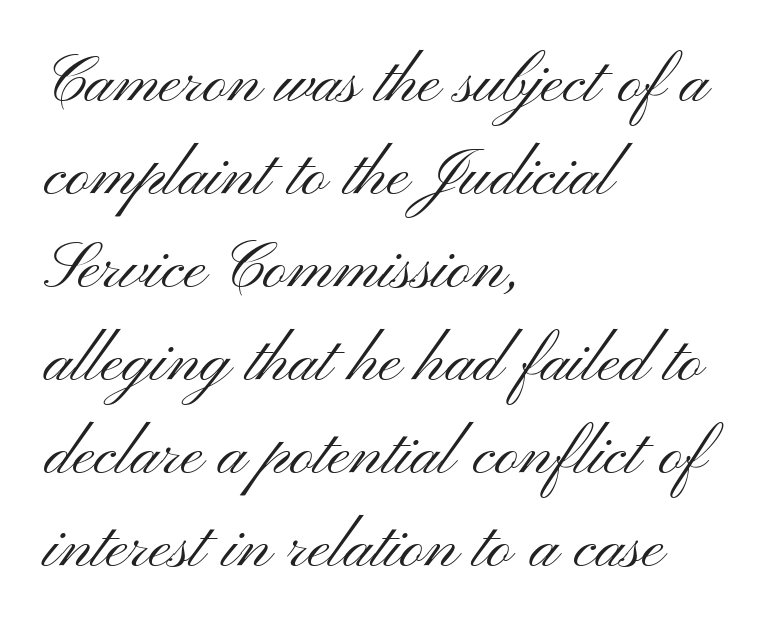
The image shows 66 px light, wide sans-serif type; set left-aligned, normal line spacing (1.41x), normal letter spacing, not underlined; medium stroke contrast and a small x-height.
